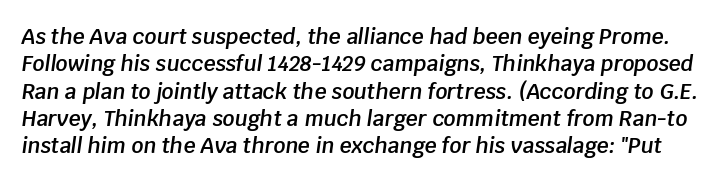
{"italic": "yes", "lean": "right", "slant_degrees": 8, "bold": "semi", "underline": "no", "line_spacing": "normal", "line_spacing_ratio": 1.3, "letter_spacing": "normal", "letter_spacing_em": 0.0, "glyph_px": 21}
